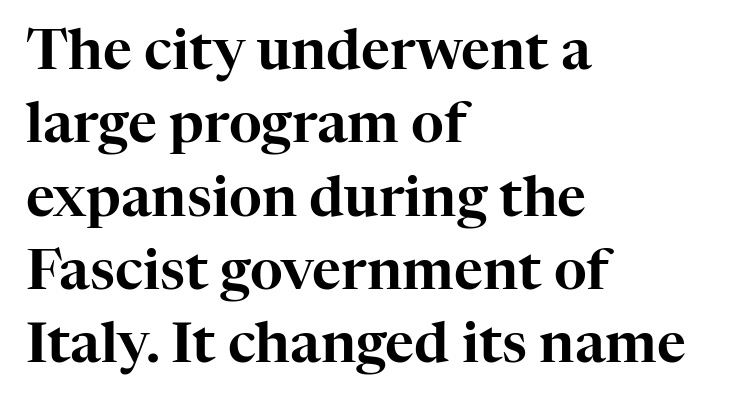
The image shows 56 px serif type, upright; set left-aligned, normal line spacing (1.31x), normal letter spacing, not underlined; high stroke contrast and a medium x-height.
